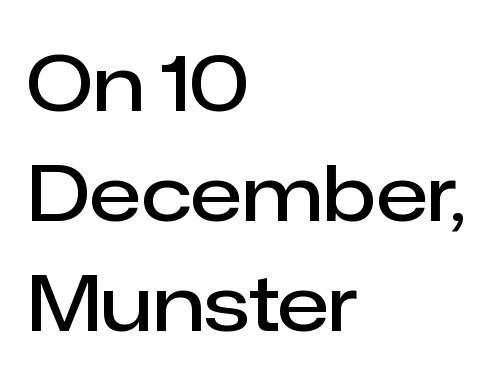
Q: Is the text bold? A: Semi-bold.
Q: Is the text italic (slanted)? A: No, it is upright.
Q: Is the typeface a serif or a sans-serif typeface? A: Sans-serif.
Q: Is the text underlined? A: No.
Q: How is the paragraph aligned? A: Left-aligned.
Q: Is the spacing between letters normal or unusually wide? A: Normal.
Q: Is the spacing between lines tight, normal or loose? A: Normal.
Q: Width (condensed, normal, or wide)? A: Normal.
Q: Stroke contrast? A: Low.
Q: x-height? A: Medium.
Q: Monospaced? A: No.
